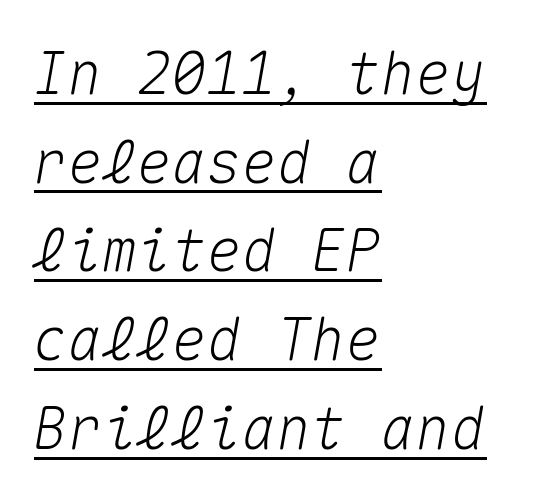
Q: Is the text italic (slanted)? A: Yes, it leans right by about 10 degrees.
Q: Is the text underlined? A: Yes.
Q: How is the paragraph aligned? A: Left-aligned.
Q: Is the spacing between letters normal or unusually wide? A: Normal.
Q: Is the spacing between lines tight, normal or loose? A: Normal.
Q: Width (condensed, normal, or wide)? A: Normal.
Q: Stroke contrast? A: Medium.
Q: x-height? A: Medium.
Q: Monospaced? A: Yes.
